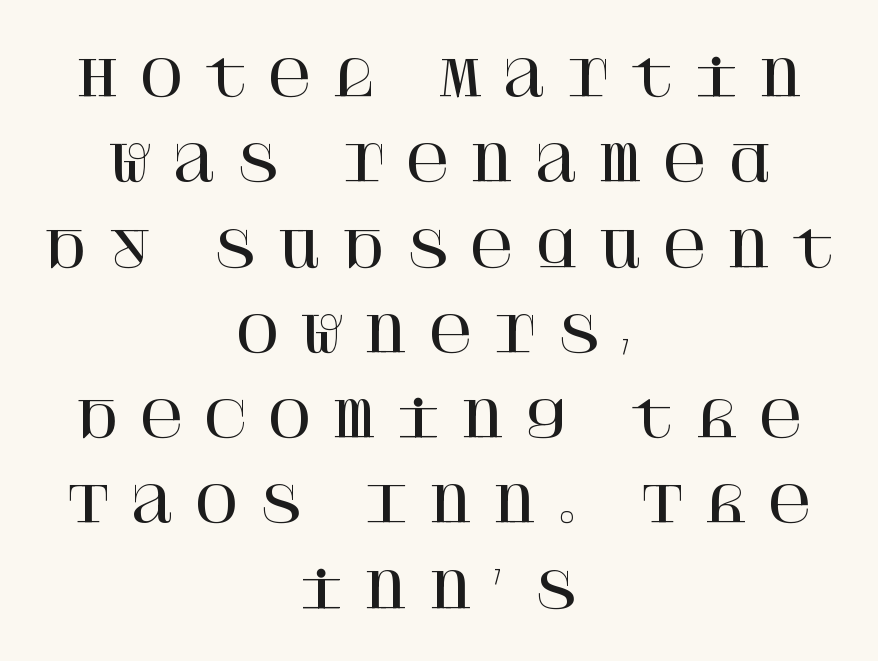
When letters stand straight like this, we call the style roman or upright. Letters rest on an invisible, unmarked baseline. Is the letter spacing exaggerated? Yes — the characters are pushed far apart. Note: serifs present on the glyphs.
